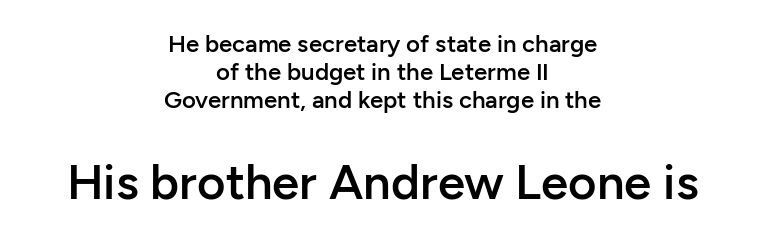
The image shows 49 px semibold sans-serif type, upright; set centered, line spacing 1.16x, normal letter spacing, not underlined; the second (bottom) block is 2.04x larger; low stroke contrast and a medium x-height.
